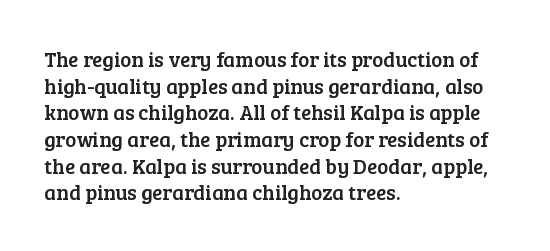
Successive baselines arrive at the customary interval. The space directly below the letters is spotless. The face used here is rendered with its standard letterfit. The rendering anchors every line to the left-hand side.
